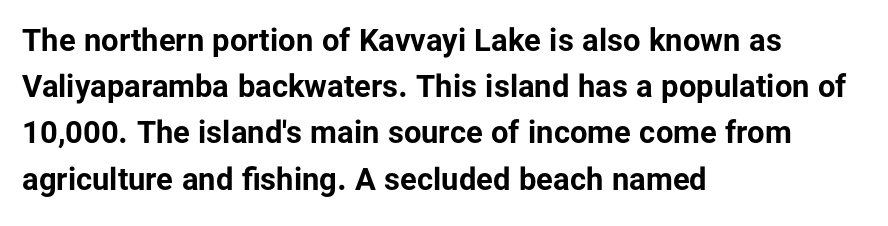
{"serif": "no", "italic": "no", "bold": "yes", "weight": "bold", "width": "normal", "stroke_contrast": "low", "x_height": "medium", "monospaced": "no", "underline": "no", "align": "left", "line_spacing": "normal", "line_spacing_ratio": 1.49, "letter_spacing": "normal", "letter_spacing_em": 0.0, "glyph_px": 31}
